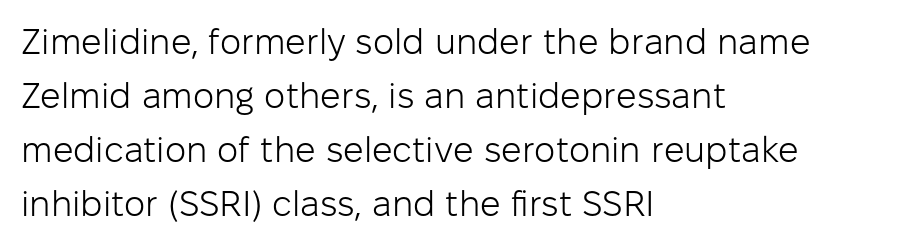
The image shows 36 px light sans-serif type, upright; set left-aligned, normal line spacing (1.5x), normal letter spacing, not underlined; low stroke contrast and a medium x-height.
